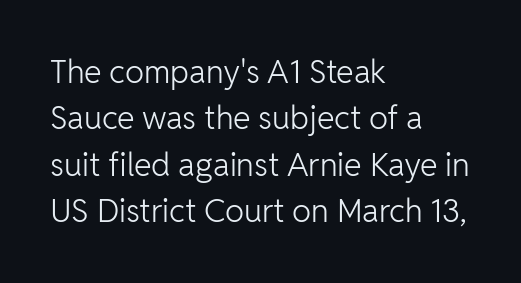
{"serif": "no", "italic": "no", "bold": "no", "weight": "light", "width": "normal", "stroke_contrast": "low", "x_height": "medium", "monospaced": "no", "underline": "no", "align": "left", "line_spacing": "normal", "line_spacing_ratio": 1.45, "letter_spacing": "normal", "letter_spacing_em": 0.0, "glyph_px": 32}
